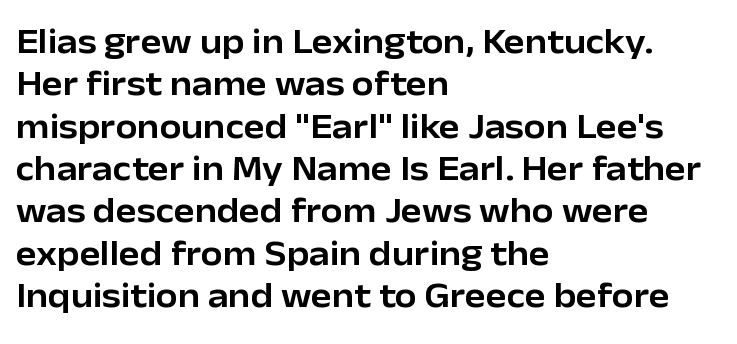
The strip under each line holds only bare page. Characters follow at the spacing the type designer built in. This rendering employs a face without finishing strokes, i.e., a sans-serif. Each line starts at the same left margin while the right side varies. Posture: vertical.
